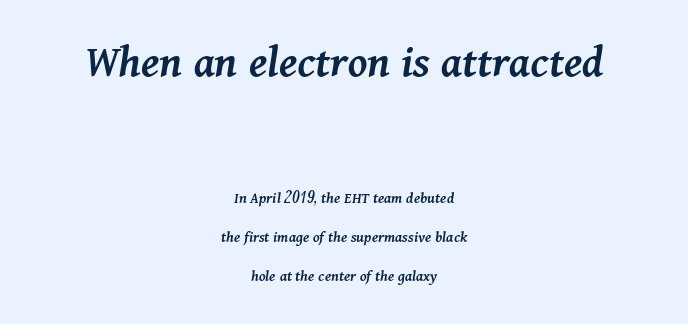
The passage shown is typed in a proportional face where columns would drift. The rendering keeps characters at their native spacing. The leading is generous, giving the passage an open texture. Unmarked baselines from the first word to the last.
